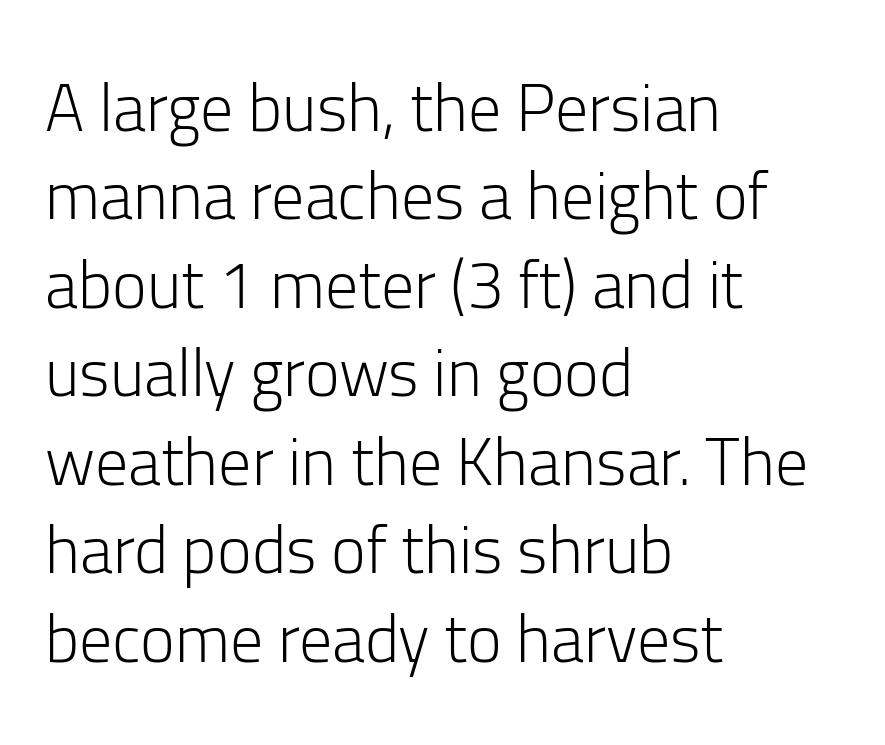
{"serif": "no", "italic": "no", "bold": "no", "weight": "light", "width": "normal", "stroke_contrast": "low", "x_height": "medium", "monospaced": "no", "underline": "no", "align": "left", "line_spacing": "normal", "line_spacing_ratio": 1.34, "letter_spacing": "normal", "letter_spacing_em": 0.0, "glyph_px": 66}
